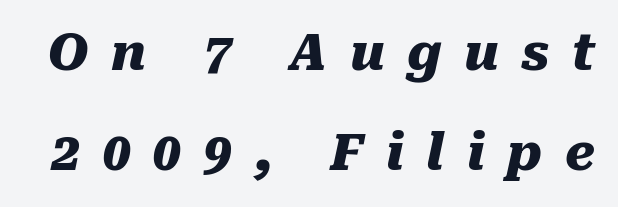
Q: Is the text bold? A: Yes.
Q: Is the text italic (slanted)? A: Yes, it leans right by about 10 degrees.
Q: Is the text underlined? A: No.
Q: Is the spacing between letters normal or unusually wide? A: Unusually wide.
Q: Is the spacing between lines tight, normal or loose? A: Loose.
Q: Width (condensed, normal, or wide)? A: Normal.
Q: Stroke contrast? A: Medium.
Q: x-height? A: Medium.
Q: Monospaced? A: No.
